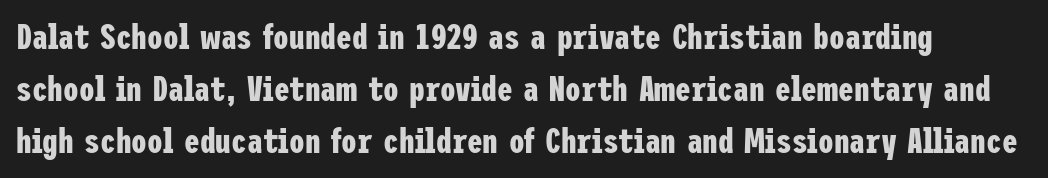
The image shows 35 px bold, condensed sans-serif type, upright; set normal line spacing (1.49x), normal letter spacing, not underlined; low stroke contrast and a medium x-height.
